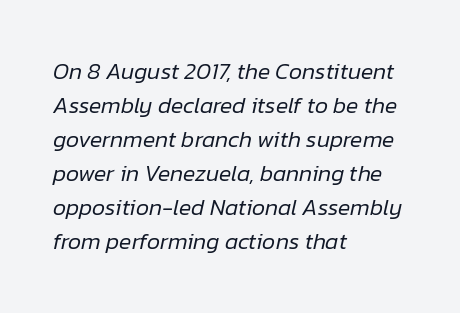
A light-to-regular cut is what we see here. Look at the tracking — it's just the regular setting, nothing added. Is the type slanted? Yes — the strokes lean at a clear angle. Horizontal bands of white between lines are of average thickness. Every row of glyphs begins at an identical x-position on the left.
